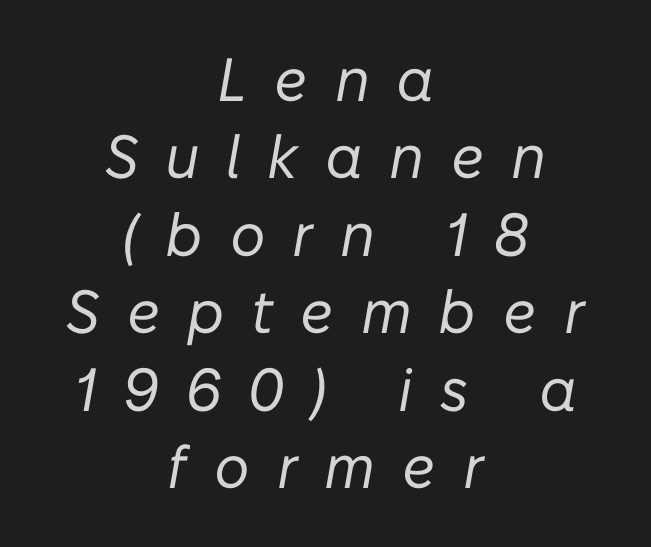
The image shows 61 px regular-weight type, italic (leaning right); set centered, normal line spacing (1.27x), unusually wide letter spacing (+0.44 em), not underlined; low stroke contrast and a medium x-height.
